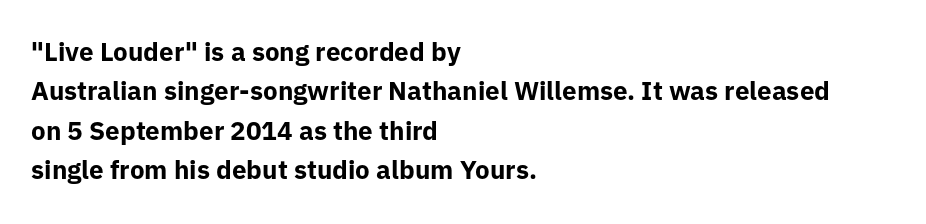
{"italic": "no", "bold": "yes", "underline": "no", "align": "left", "line_spacing": "normal", "line_spacing_ratio": 1.51, "letter_spacing": "normal", "letter_spacing_em": 0.0, "glyph_px": 26}
